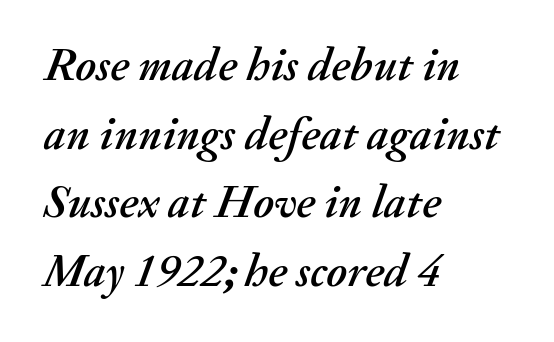
Q: Is the text italic (slanted)? A: Yes, it leans right by about 20 degrees.
Q: Is the text underlined? A: No.
Q: How is the paragraph aligned? A: Left-aligned.
Q: Is the spacing between letters normal or unusually wide? A: Normal.
Q: Is the spacing between lines tight, normal or loose? A: Normal.
Q: Width (condensed, normal, or wide)? A: Normal.
Q: Stroke contrast? A: Medium.
Q: x-height? A: Small.
Q: Monospaced? A: No.
